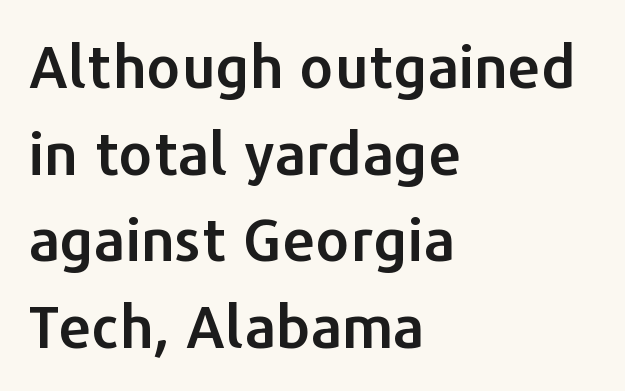
Does extra space separate the letters? No, they use regular spacing. Baseline-to-baseline distance is the conventional proportion of letter height. To sum up the face: it is a sans, with no serifs. Character widths vary here, with narrow letters taking less room than wide ones. Left-aligned paragraph, ragged on the right. Clear beneath every line of the passage.
